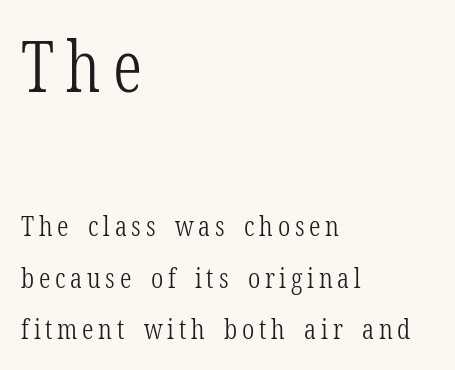
Q: Is the text bold? A: No.
Q: Is the text italic (slanted)? A: No, it is upright.
Q: Is the typeface a serif or a sans-serif typeface? A: Serif.
Q: Is the text underlined? A: No.
Q: How is the paragraph aligned? A: Left-aligned.
Q: Which block of text is set in a larger size, the first (top) or the second (bottom)? A: The first (top) one.
Q: Width (condensed, normal, or wide)? A: Condensed.
Q: Stroke contrast? A: Low.
Q: x-height? A: Medium.
Q: Monospaced? A: No.
